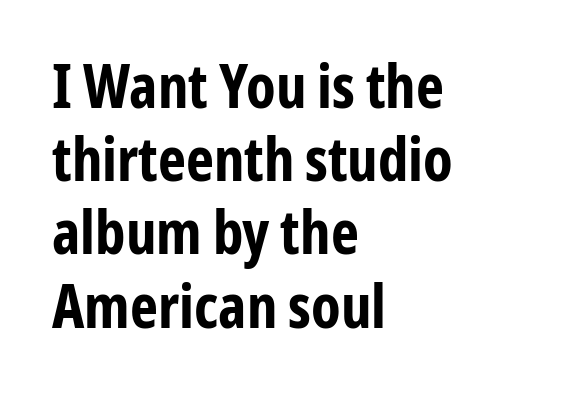
{"serif": "no", "italic": "no", "bold": "yes", "weight": "bold", "width": "condensed", "stroke_contrast": "low", "x_height": "medium", "monospaced": "no", "underline": "no", "align": "left", "line_spacing_ratio": 1.22, "letter_spacing": "normal", "letter_spacing_em": 0.0, "glyph_px": 60}
